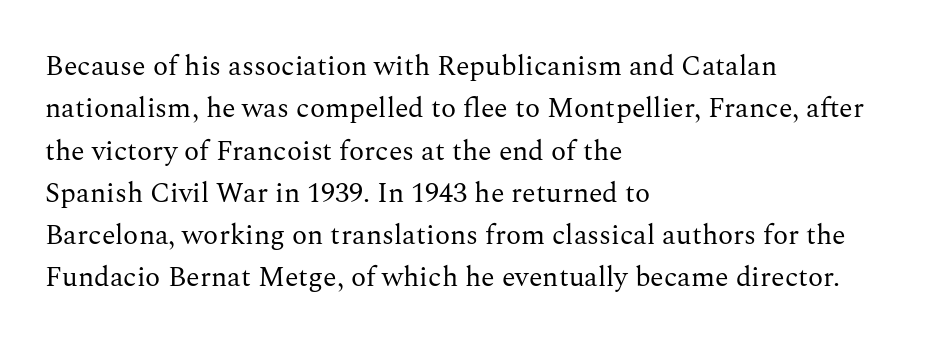
{"serif": "yes", "italic": "no", "bold": "no", "weight": "regular", "width": "normal", "stroke_contrast": "medium", "x_height": "medium", "monospaced": "no", "underline": "no", "align": "left", "line_spacing": "normal", "line_spacing_ratio": 1.51, "letter_spacing": "normal", "letter_spacing_em": 0.0, "glyph_px": 28}
